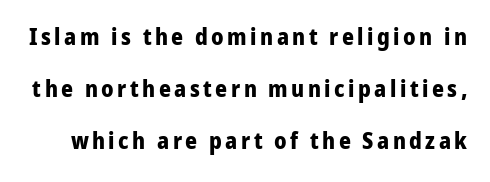
{"italic": "no", "bold": "yes", "underline": "no", "line_spacing": "loose", "line_spacing_ratio": 2.26, "glyph_px": 23}
